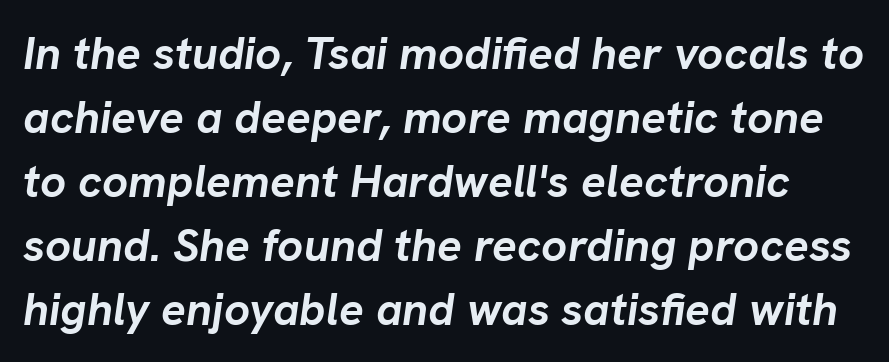
{"italic": "yes", "lean": "right", "slant_degrees": 8, "bold": "yes", "weight": "semibold", "width": "normal", "stroke_contrast": "low", "x_height": "medium", "monospaced": "no", "underline": "no", "line_spacing": "normal", "line_spacing_ratio": 1.39, "letter_spacing": "normal", "letter_spacing_em": 0.0, "glyph_px": 46}
